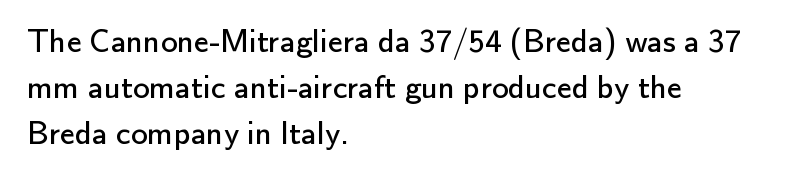
Q: Is the text bold? A: No.
Q: Is the text italic (slanted)? A: No, it is upright.
Q: Is the typeface a serif or a sans-serif typeface? A: Sans-serif.
Q: Is the text underlined? A: No.
Q: How is the paragraph aligned? A: Left-aligned.
Q: Is the spacing between letters normal or unusually wide? A: Normal.
Q: Is the spacing between lines tight, normal or loose? A: Normal.
Q: Width (condensed, normal, or wide)? A: Normal.
Q: Stroke contrast? A: Low.
Q: x-height? A: Small.
Q: Monospaced? A: No.
